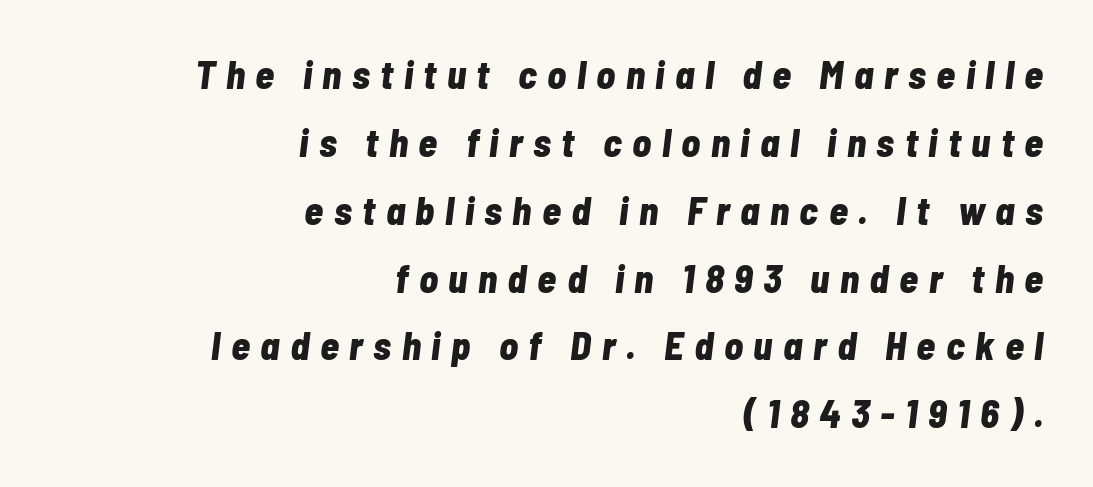
Caption: multi-line text, flush right, ragged left. Character widths vary here, with narrow letters taking less room than wide ones. Letter spacing: wide. Plenty of ink on the page — the face is bold. In terms of posture, this sample is oblique. The glyphs are unaccompanied by any horizontal stroke below them.
